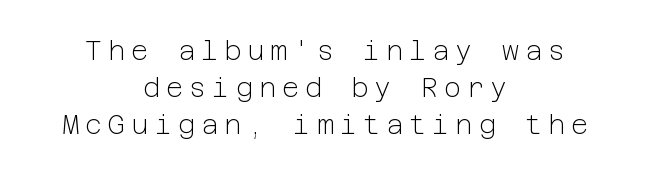
Q: Is the text bold? A: No.
Q: Is the text italic (slanted)? A: No, it is upright.
Q: Is the text underlined? A: No.
Q: How is the paragraph aligned? A: Centered.
Q: Is the spacing between letters normal or unusually wide? A: Unusually wide.
Q: Is the spacing between lines tight, normal or loose? A: Normal.
